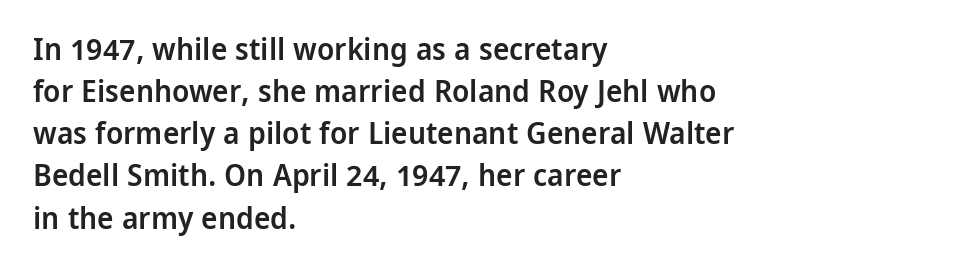
Leading: standard. The letters advance in unequal steps, a hallmark of proportional type. The sample has been set in demibold, a notch under bold. The font family rendered here belongs to the sans-serif group. Nope, not italic — everything's standing straight. Notice how the passage keeps a crisp vertical edge on the left only.
